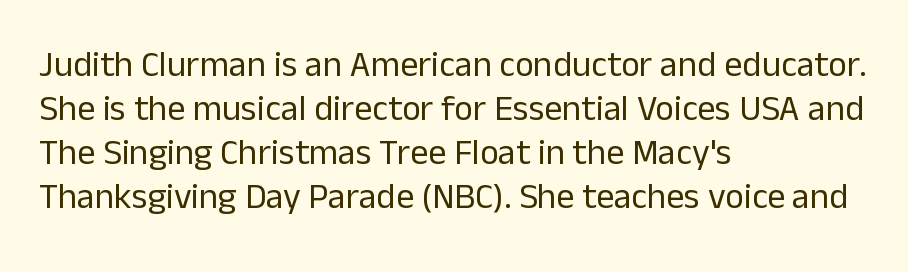
{"serif": "no", "italic": "no", "bold": "no", "weight": "regular", "width": "normal", "stroke_contrast": "low", "x_height": "medium", "monospaced": "no", "underline": "no", "align": "left", "line_spacing_ratio": 1.22, "letter_spacing": "normal", "letter_spacing_em": 0.0, "glyph_px": 36}
